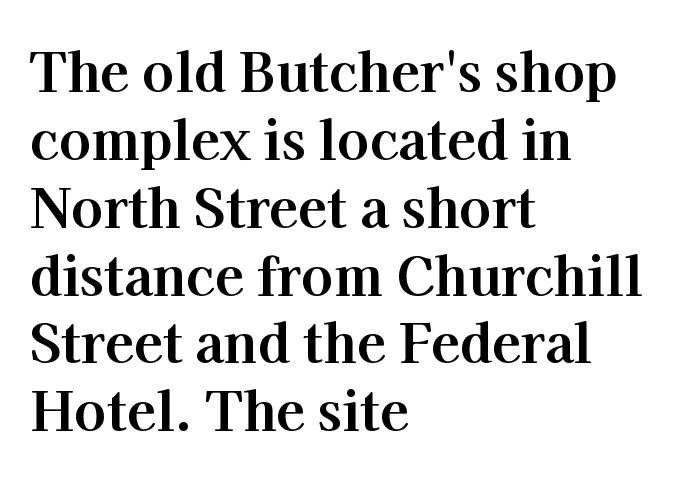
The image shows 53 px bold serif type, upright; set left-aligned, normal line spacing (1.28x), normal letter spacing, not underlined; high stroke contrast and a medium x-height.
